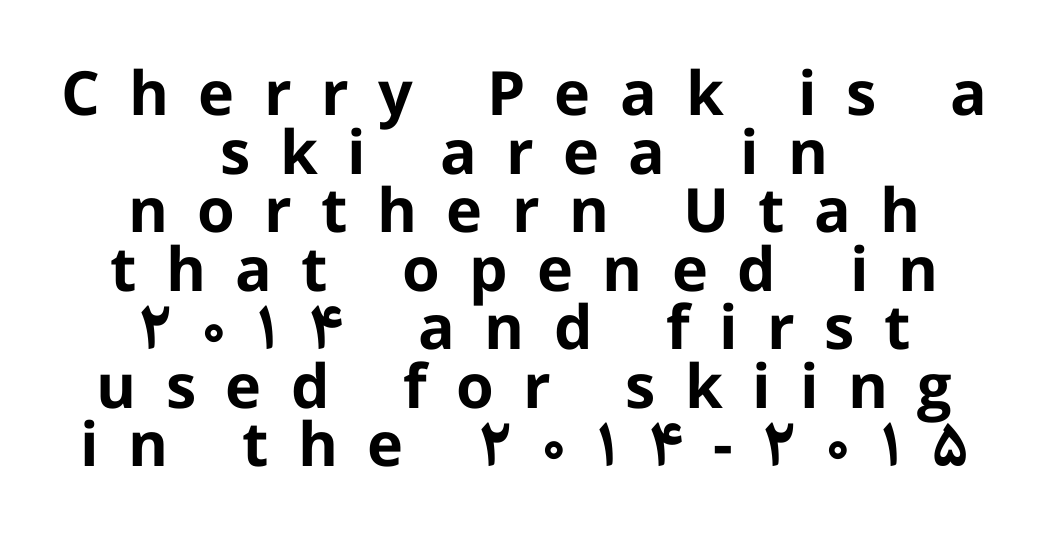
The image shows 61 px bold sans-serif type, upright; set centered, tight line spacing (0.96x), unusually wide letter spacing (+0.48 em), not underlined; low stroke contrast and a medium x-height.
